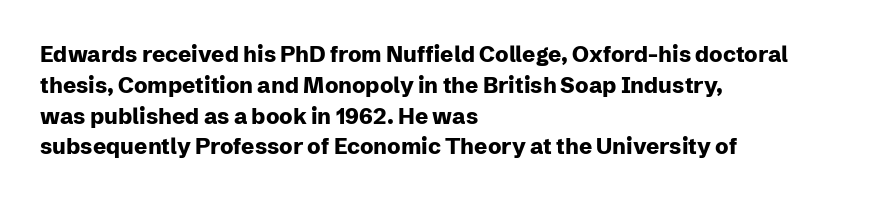
No italicization has been applied; the sample stays upright. The line-height multiplier appears to be the usual default. The face used here has the dense, thick strokes of a bold. Clear beneath every line of the passage. Each word holds together tightly as a unit, with standard inter-letter gaps. The typesetter chose a ragged-right arrangement here.
